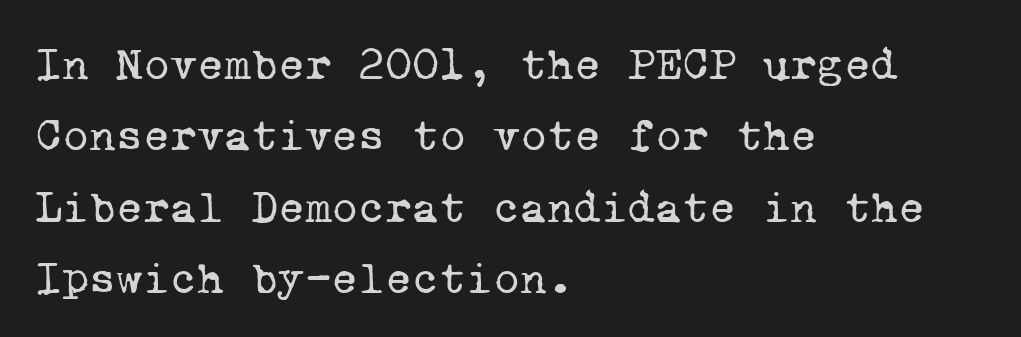
The image shows 46 px regular-weight serif type, monospaced; set left-aligned, normal line spacing (1.55x), normal letter spacing, not underlined; low stroke contrast and a medium x-height.
